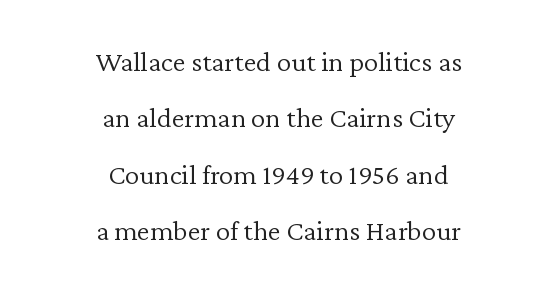
The image shows 29 px light serif type, upright; set centered, loose line spacing (1.94x), normal letter spacing, not underlined; low stroke contrast and a medium x-height.
